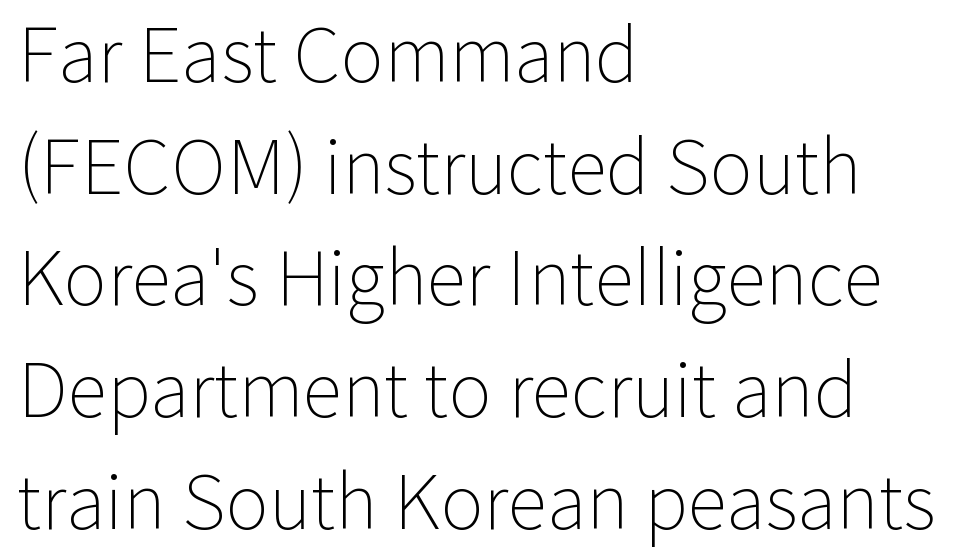
Posture: vertical. Weight: regular or lighter. The type family on display is of the sans-serif kind. Is the block centered? No — it sits flush against the left margin. The leading is moderate, giving the passage an even texture. Letter spacing: default.
